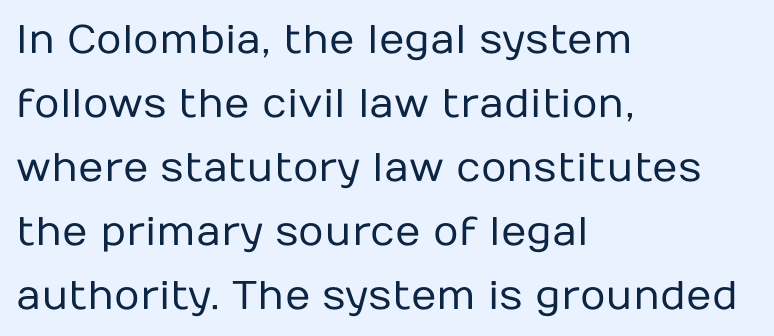
{"serif": "no", "italic": "no", "bold": "no", "weight": "regular", "width": "normal", "stroke_contrast": "low", "x_height": "medium", "monospaced": "no", "underline": "no", "align": "left", "line_spacing": "normal", "line_spacing_ratio": 1.6, "letter_spacing": "normal", "letter_spacing_em": 0.0, "glyph_px": 40}
